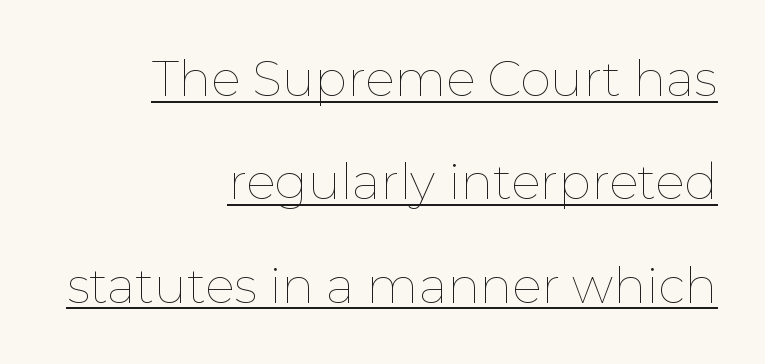
{"italic": "no", "bold": "no", "weight": "thin", "width": "normal", "stroke_contrast": "low", "x_height": "medium", "monospaced": "no", "underline": "yes", "align": "right", "line_spacing": "loose", "line_spacing_ratio": 2.11, "letter_spacing": "normal", "letter_spacing_em": 0.0, "glyph_px": 49}
